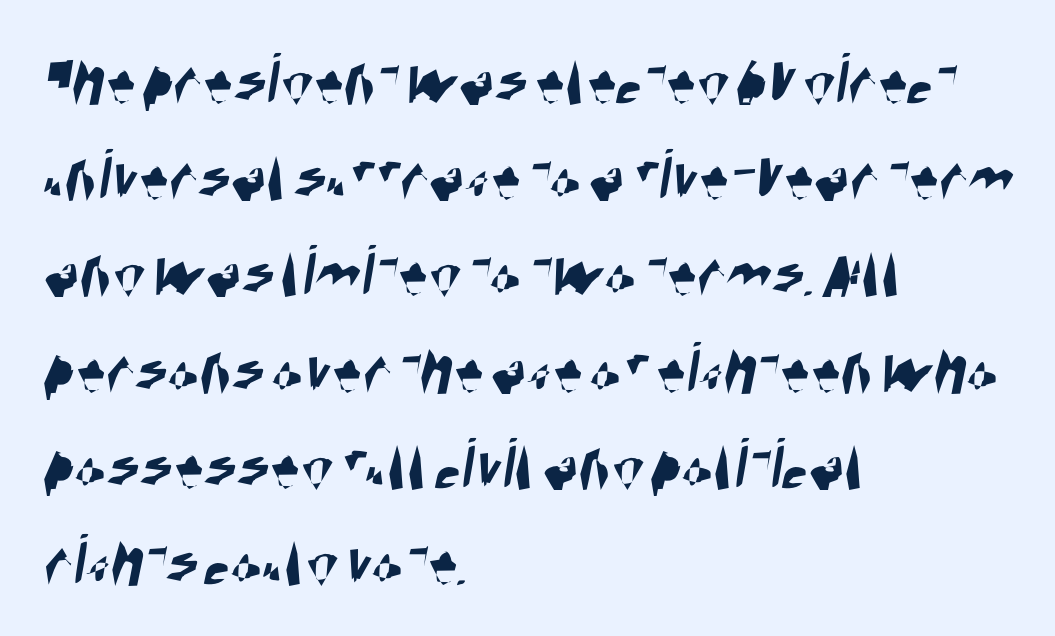
The line-height multiplier appears to be the usual default. The face used here is proportionally spaced, like ordinary book or web type. What kind of face is this? One without serifs — a sans. Lines of text with bare space underneath. Typeset ragged right — the left edge is the straight one. Spacing between characters is what you'd get straight out of the box.
